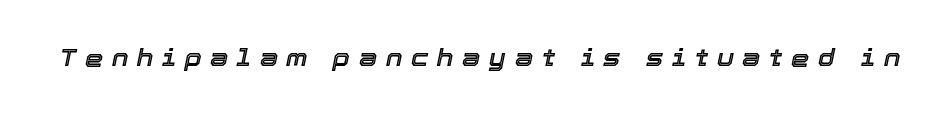
{"italic": "yes", "lean": "right", "slant_degrees": 12, "underline": "no", "letter_spacing": "wide", "letter_spacing_em": 0.38, "glyph_px": 23}
